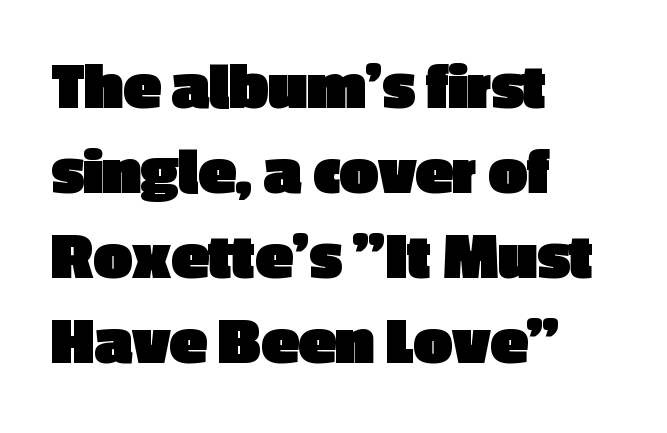
No extra tracking has been applied to these lines. The lines sit at an ordinary, default distance from one another. Which margin do the lines hug? The left one — the right edge is uneven. Descenders are the only things crossing below the line.
